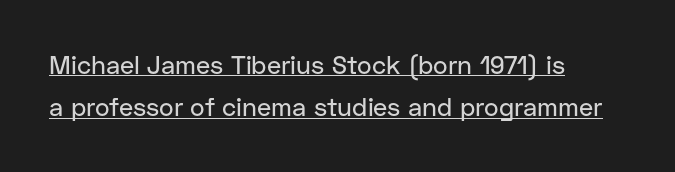
Spacing between characters is what you'd get straight out of the box. Every word sits above its own underline. Vertically, the passage feels balanced, rows spaced as you'd expect. In terms of posture, this sample is upright.
